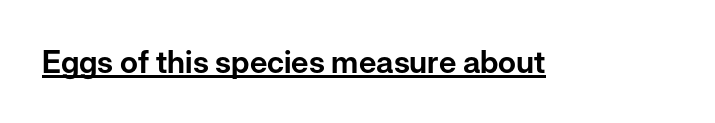
Q: Is the text italic (slanted)? A: No, it is upright.
Q: Is the typeface a serif or a sans-serif typeface? A: Sans-serif.
Q: Is the text underlined? A: Yes.
Q: Is the spacing between letters normal or unusually wide? A: Normal.
Q: Width (condensed, normal, or wide)? A: Normal.
Q: Stroke contrast? A: Low.
Q: x-height? A: Medium.
Q: Monospaced? A: No.
